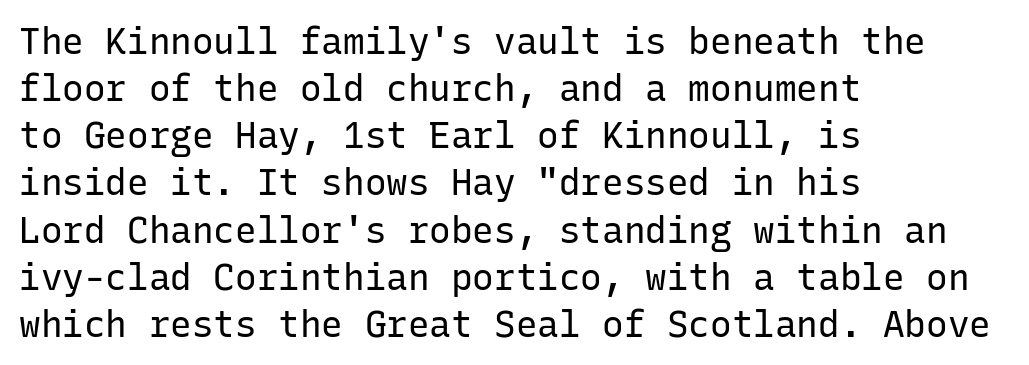
{"serif": "no", "italic": "no", "bold": "no", "weight": "regular", "width": "normal", "stroke_contrast": "low", "x_height": "medium", "monospaced": "yes", "underline": "no", "align": "left", "line_spacing": "normal", "line_spacing_ratio": 1.31, "letter_spacing": "normal", "letter_spacing_em": 0.0, "glyph_px": 36}
